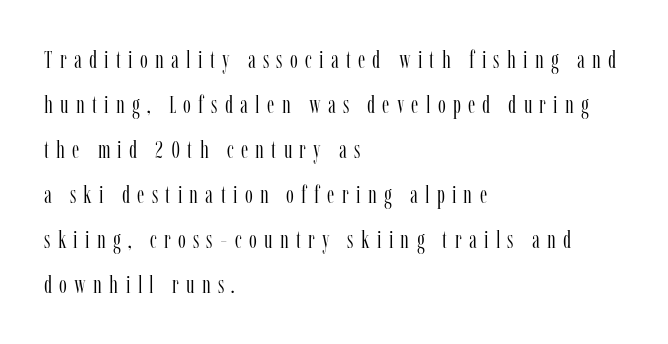
The image shows 25 px text type, upright; set left-aligned, line spacing 1.8x, unusually wide letter spacing (+0.29 em), not underlined.
